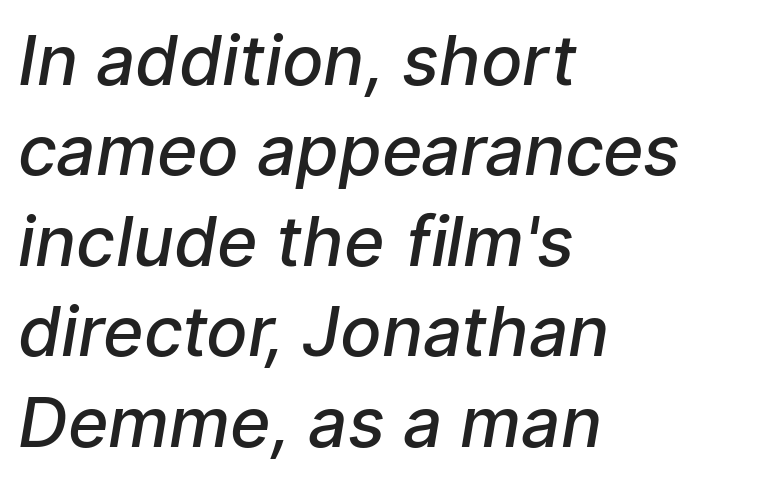
The image shows 69 px semibold sans-serif type; set left-aligned, normal line spacing (1.31x), normal letter spacing, not underlined; low stroke contrast and a medium x-height.
